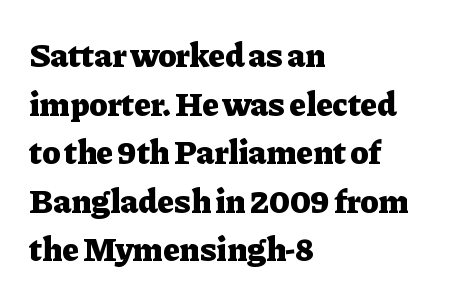
A typesetter would call this proportional, since set widths differ per character. The compositor pushed each line to the left boundary. What's the leading like? Ordinary, nothing unusual. Typesetter's note: full bold, strokes at maximum text heaviness. Observe the ordinary spacing: letters are neighbours, not strangers.
